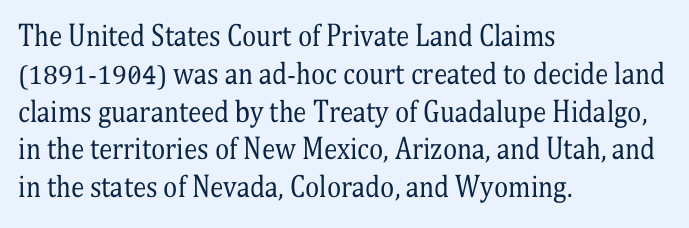
{"italic": "no", "bold": "no", "underline": "no", "align": "left", "line_spacing": "normal", "line_spacing_ratio": 1.4, "letter_spacing": "normal", "letter_spacing_em": 0.0, "glyph_px": 27}
